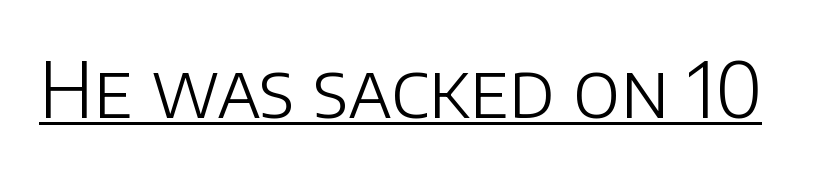
{"serif": "no", "italic": "no", "bold": "no", "weight": "light", "width": "normal", "stroke_contrast": "low", "x_height": "large", "monospaced": "no", "underline": "yes", "letter_spacing": "normal", "letter_spacing_em": 0.0, "glyph_px": 76}
